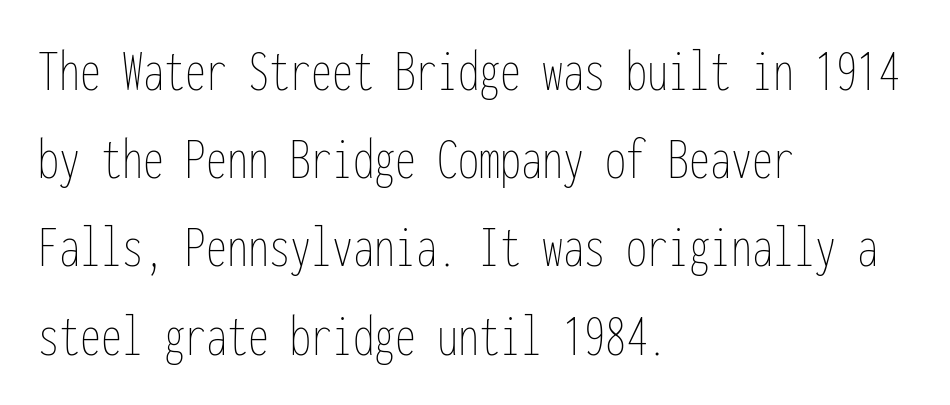
The image shows 60 px thin, condensed type, upright, monospaced; set left-aligned, normal line spacing (1.47x), normal letter spacing, not underlined; low stroke contrast and a medium x-height.
